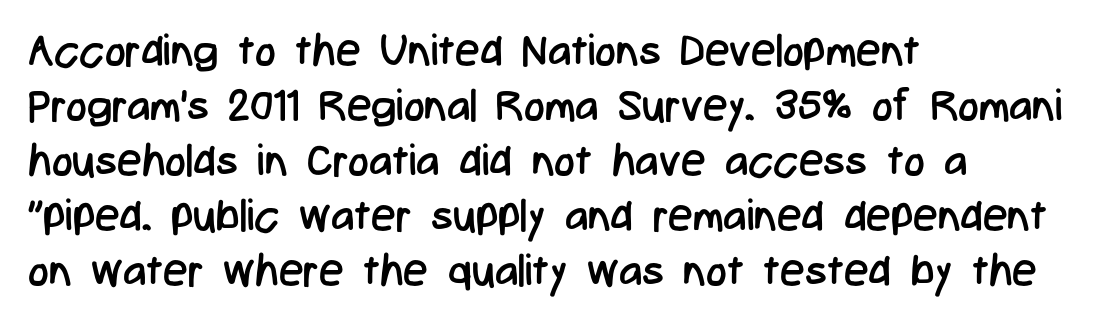
The image shows 44 px regular-weight, condensed sans-serif type, upright; set left-aligned, normal line spacing (1.25x), normal letter spacing, not underlined; low stroke contrast and a medium x-height.
